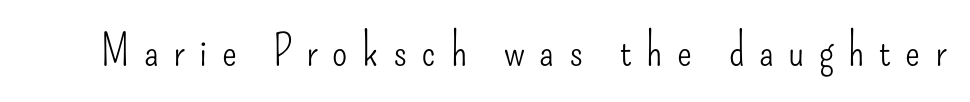
Q: Is the text bold? A: No.
Q: Is the text italic (slanted)? A: No, it is upright.
Q: Is the typeface a serif or a sans-serif typeface? A: Sans-serif.
Q: Is the text underlined? A: No.
Q: Is the spacing between letters normal or unusually wide? A: Unusually wide.
Q: Width (condensed, normal, or wide)? A: Condensed.
Q: Stroke contrast? A: Low.
Q: x-height? A: Small.
Q: Monospaced? A: No.
